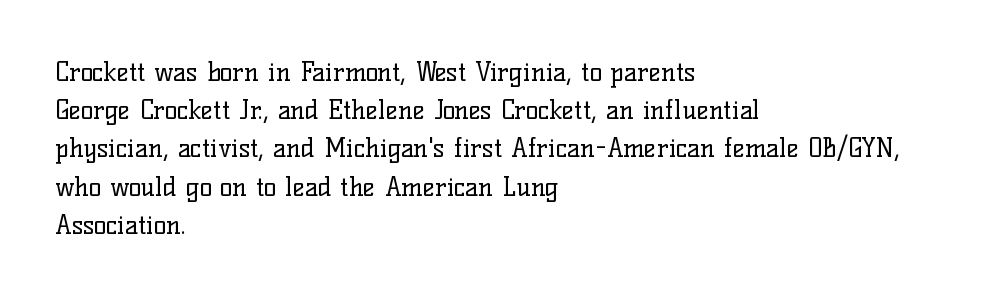
The vertical gap from one line to the next is medium. Quick note: underline off. The characters are drawn with everyday or finer stroke widths. A typesetter would mark this as roman, not italic. Caption: multi-line text, flush left, ragged right.
